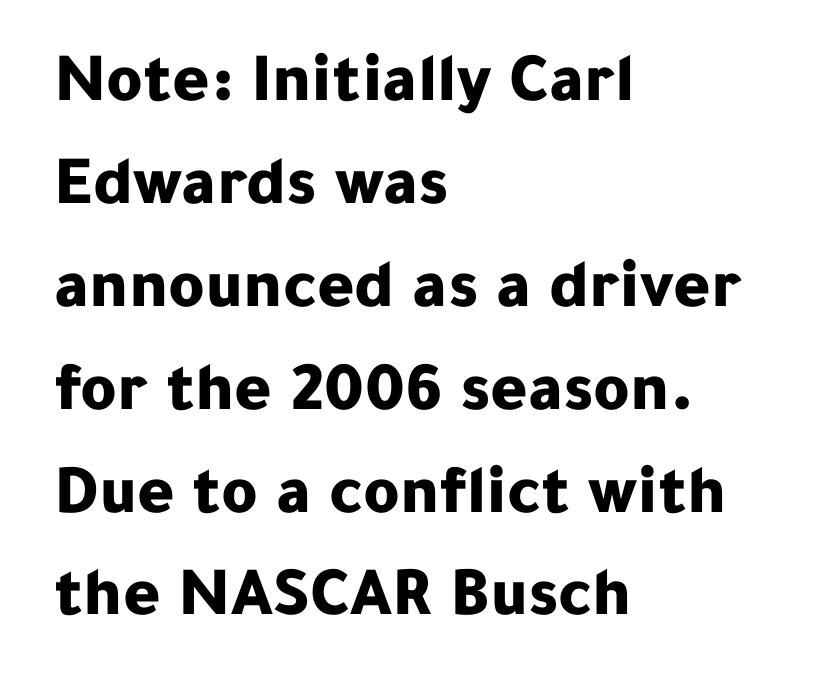
The image shows 70 px bold sans-serif type, upright; set left-aligned, normal line spacing (1.47x), normal letter spacing, not underlined; low stroke contrast and a medium x-height.
